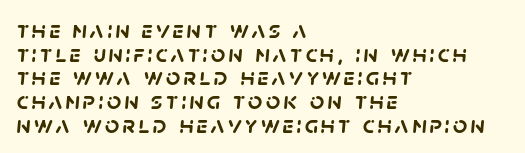
The image shows 25 px bold type; set left-aligned, tight line spacing (0.95x), not underlined.
